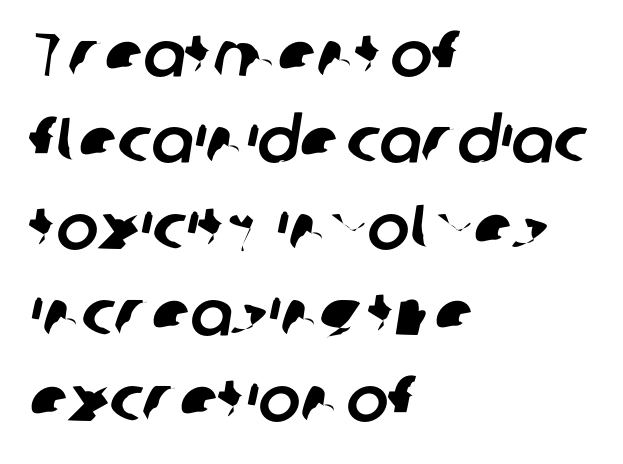
The image shows 63 px sans-serif type; set left-aligned, normal line spacing (1.37x), normal letter spacing, not underlined; low stroke contrast and a medium x-height.
